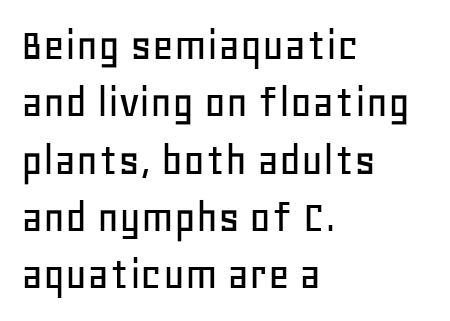
The image shows 47 px sans-serif type, upright; set left-aligned, line spacing 1.22x, normal letter spacing, not underlined; low stroke contrast and a large x-height.
